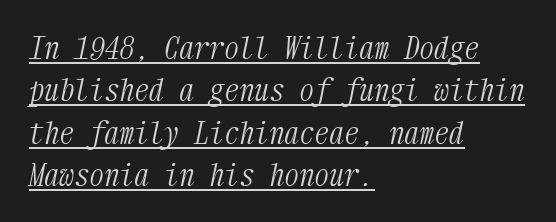
Q: Is the text bold? A: No.
Q: Is the text italic (slanted)? A: Yes, it leans right by about 12 degrees.
Q: Is the typeface a serif or a sans-serif typeface? A: Serif.
Q: Is the text underlined? A: Yes.
Q: How is the paragraph aligned? A: Left-aligned.
Q: Is the spacing between letters normal or unusually wide? A: Normal.
Q: Is the spacing between lines tight, normal or loose? A: Normal.
Q: Width (condensed, normal, or wide)? A: Condensed.
Q: Stroke contrast? A: Medium.
Q: x-height? A: Medium.
Q: Monospaced? A: Yes.
